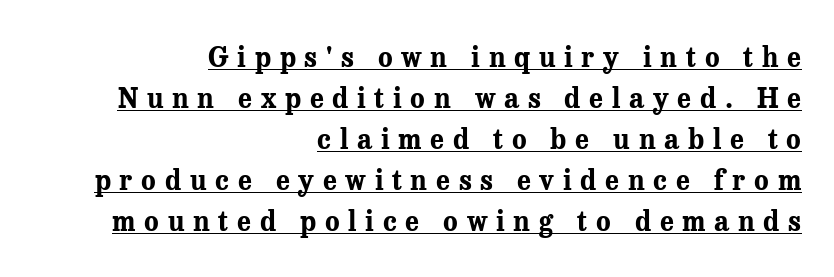
{"italic": "no", "bold": "yes", "underline": "yes", "align": "right", "line_spacing": "normal", "line_spacing_ratio": 1.52, "letter_spacing": "wide", "letter_spacing_em": 0.32, "glyph_px": 27}
